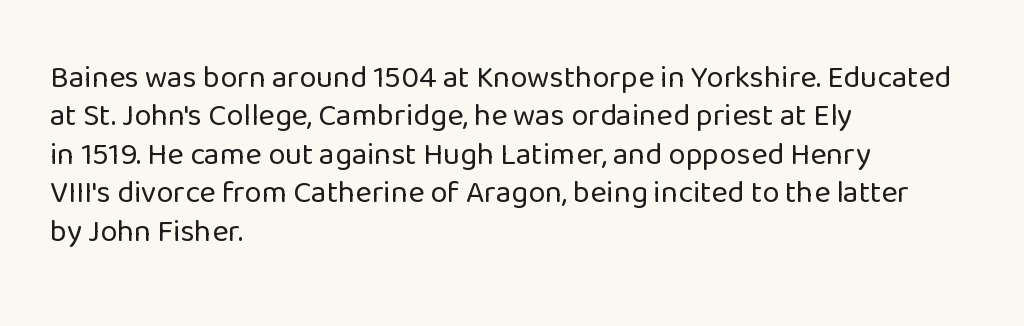
Descenders hang freely into open space. Check where the strokes stop: nothing finishes them off — pure sans. Character widths vary here, with narrow letters taking less room than wide ones. The strokes are not fattened; the text isn't bold. Words appear dense and cohesive because spacing is normal.
